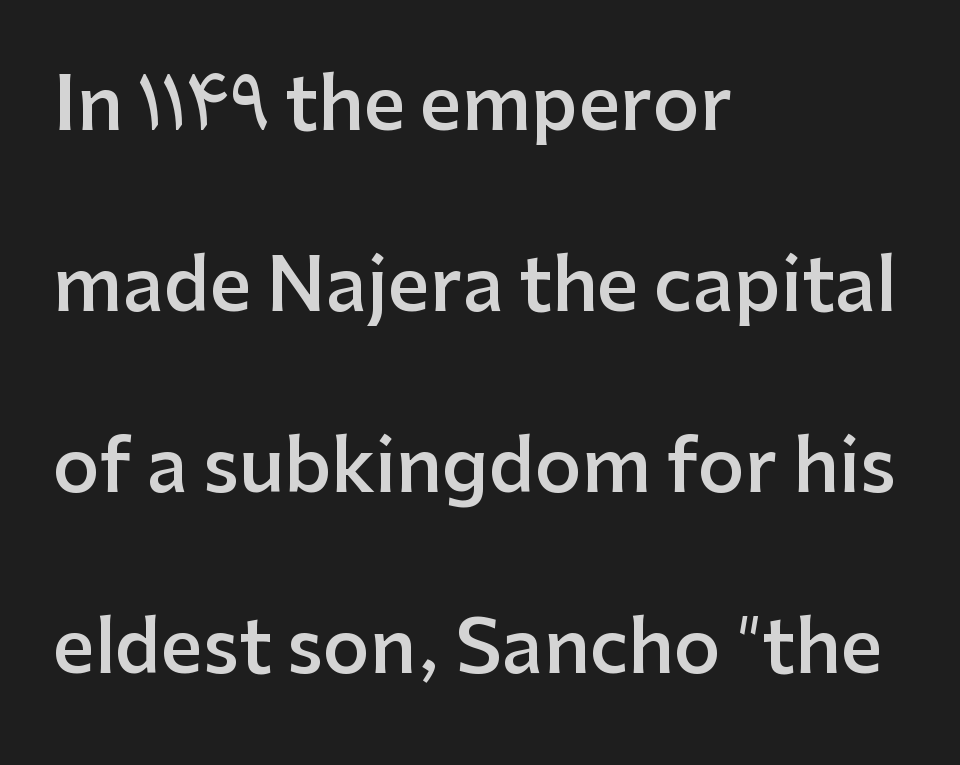
The image shows 73 px semibold sans-serif type, upright; set left-aligned, loose line spacing (2.48x), normal letter spacing, not underlined; low stroke contrast and a medium x-height.
